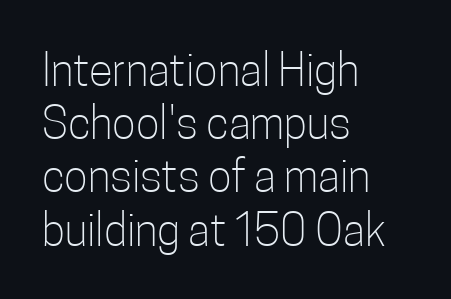
The image shows 44 px light, condensed sans-serif type, upright; set left-aligned, line spacing 1.21x, normal letter spacing, not underlined; low stroke contrast and a medium x-height.
